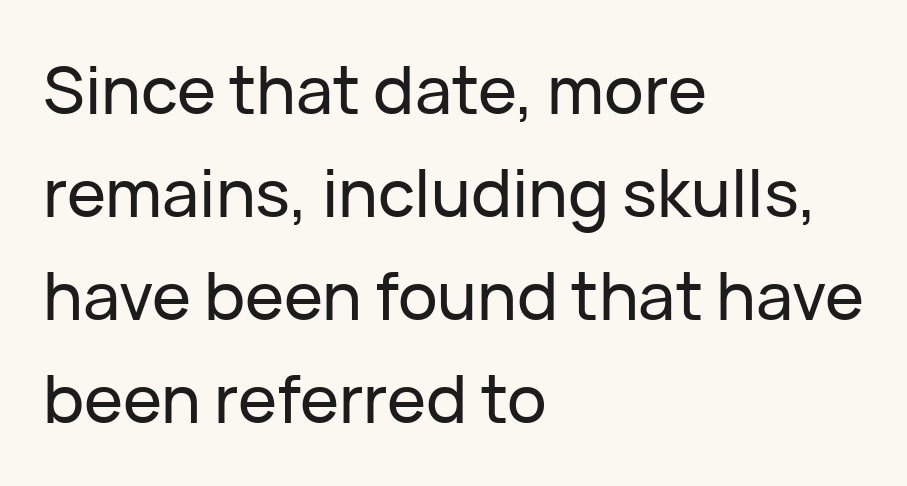
Q: Is the text italic (slanted)? A: No, it is upright.
Q: Is the typeface a serif or a sans-serif typeface? A: Sans-serif.
Q: Is the text underlined? A: No.
Q: How is the paragraph aligned? A: Left-aligned.
Q: Is the spacing between letters normal or unusually wide? A: Normal.
Q: Is the spacing between lines tight, normal or loose? A: Normal.
Q: Width (condensed, normal, or wide)? A: Normal.
Q: Stroke contrast? A: Low.
Q: x-height? A: Medium.
Q: Monospaced? A: No.
